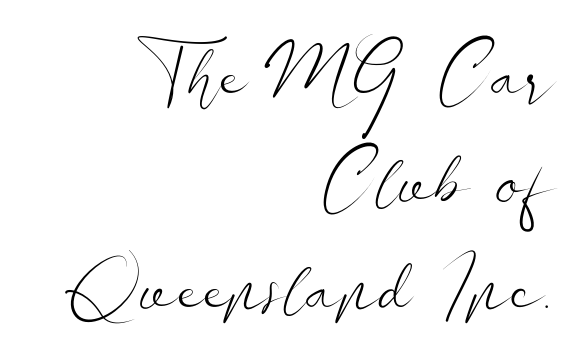
The image shows 76 px light, wide sans-serif type; set right-aligned, normal line spacing (1.41x), normal letter spacing, not underlined; low stroke contrast and a small x-height.
